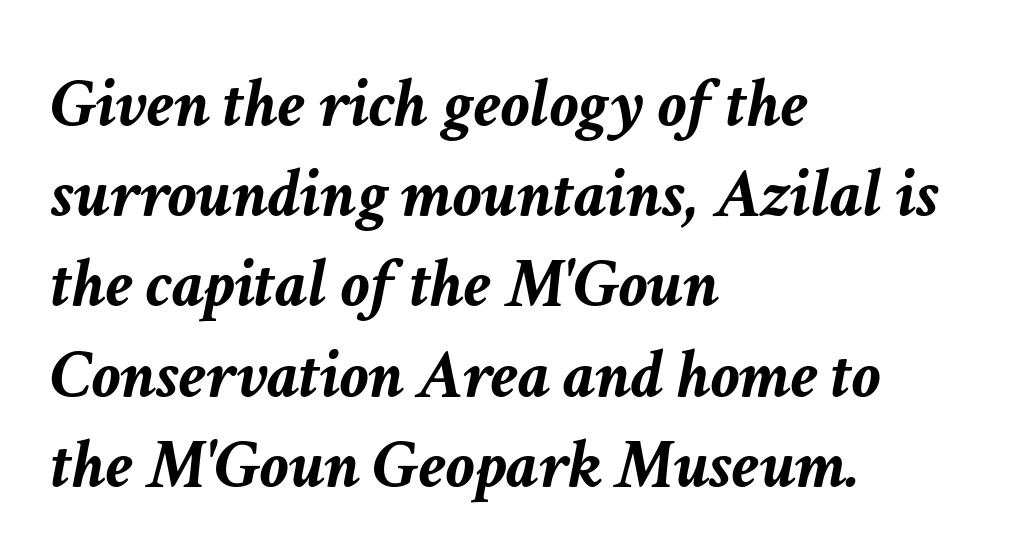
Q: Is the text bold? A: Yes.
Q: Is the text italic (slanted)? A: Yes, it leans right by about 11 degrees.
Q: Is the text underlined? A: No.
Q: How is the paragraph aligned? A: Left-aligned.
Q: Is the spacing between letters normal or unusually wide? A: Normal.
Q: Is the spacing between lines tight, normal or loose? A: Normal.
Q: Width (condensed, normal, or wide)? A: Normal.
Q: Stroke contrast? A: Low.
Q: x-height? A: Medium.
Q: Monospaced? A: No.
